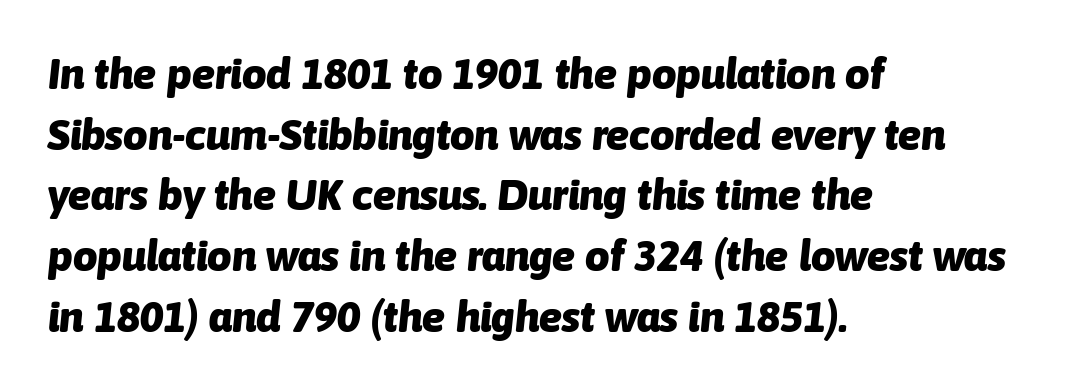
The image shows 43 px heavy type, italic (leaning right); set left-aligned, normal line spacing (1.41x), normal letter spacing, not underlined; low stroke contrast and a medium x-height.
